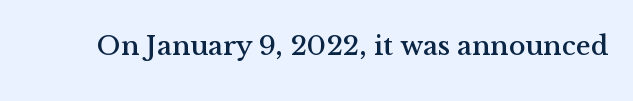
Q: Is the text italic (slanted)? A: No, it is upright.
Q: Is the typeface a serif or a sans-serif typeface? A: Serif.
Q: Is the text underlined? A: No.
Q: Is the spacing between letters normal or unusually wide? A: Normal.
Q: Width (condensed, normal, or wide)? A: Normal.
Q: Stroke contrast? A: Medium.
Q: x-height? A: Medium.
Q: Monospaced? A: No.
